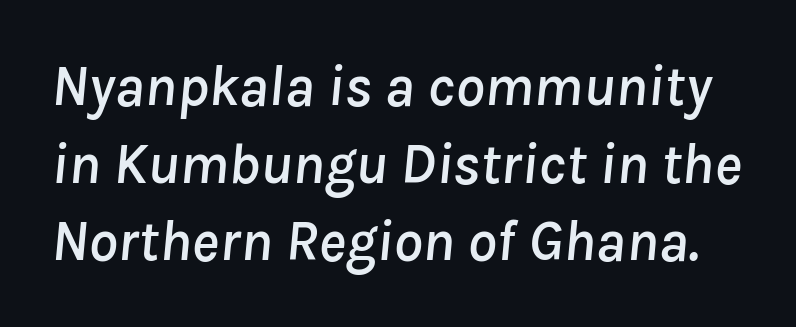
{"italic": "yes", "lean": "right", "slant_degrees": 8, "width": "normal", "stroke_contrast": "low", "x_height": "medium", "monospaced": "no", "underline": "no", "line_spacing": "normal", "line_spacing_ratio": 1.34, "letter_spacing": "normal", "letter_spacing_em": 0.0, "glyph_px": 58}
